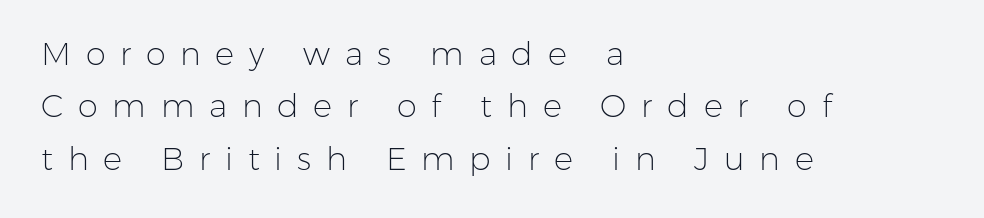
{"serif": "no", "italic": "no", "bold": "no", "weight": "light", "width": "normal", "stroke_contrast": "low", "x_height": "medium", "monospaced": "no", "underline": "no", "align": "left", "line_spacing": "normal", "line_spacing_ratio": 1.64, "letter_spacing": "wide", "letter_spacing_em": 0.46, "glyph_px": 32}
